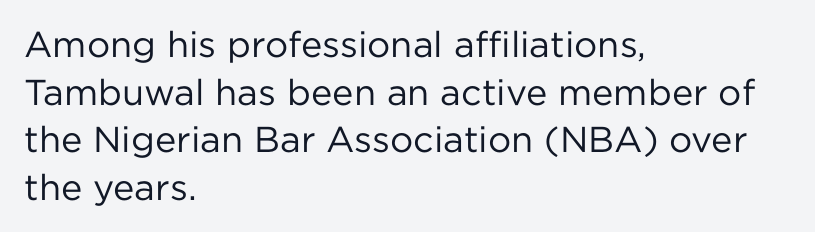
The image shows 36 px regular-weight sans-serif type, upright; set left-aligned, normal line spacing (1.32x), normal letter spacing, not underlined; low stroke contrast and a medium x-height.
